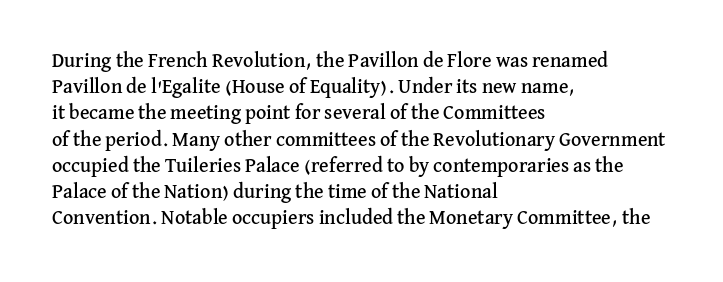
Q: Is the text italic (slanted)? A: No, it is upright.
Q: Is the text underlined? A: No.
Q: How is the paragraph aligned? A: Left-aligned.
Q: Is the spacing between letters normal or unusually wide? A: Normal.
Q: Is the spacing between lines tight, normal or loose? A: Normal.
